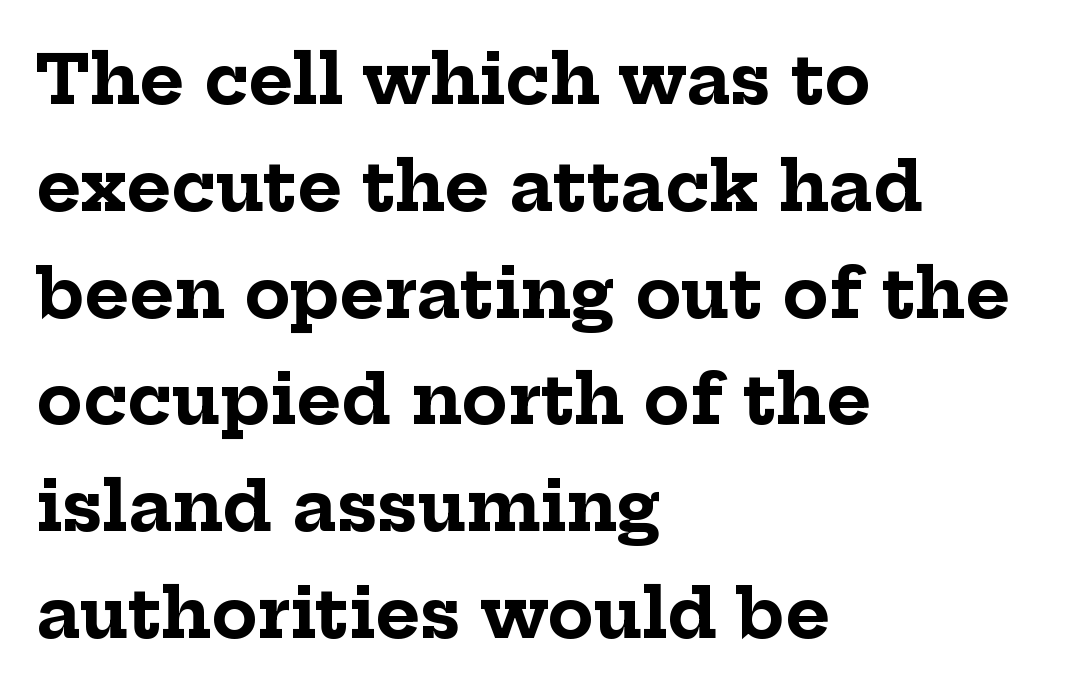
{"serif": "yes", "italic": "no", "bold": "yes", "weight": "bold", "width": "normal", "stroke_contrast": "low", "x_height": "medium", "monospaced": "no", "underline": "no", "align": "left", "line_spacing": "normal", "line_spacing_ratio": 1.57, "letter_spacing": "normal", "letter_spacing_em": 0.0, "glyph_px": 68}
